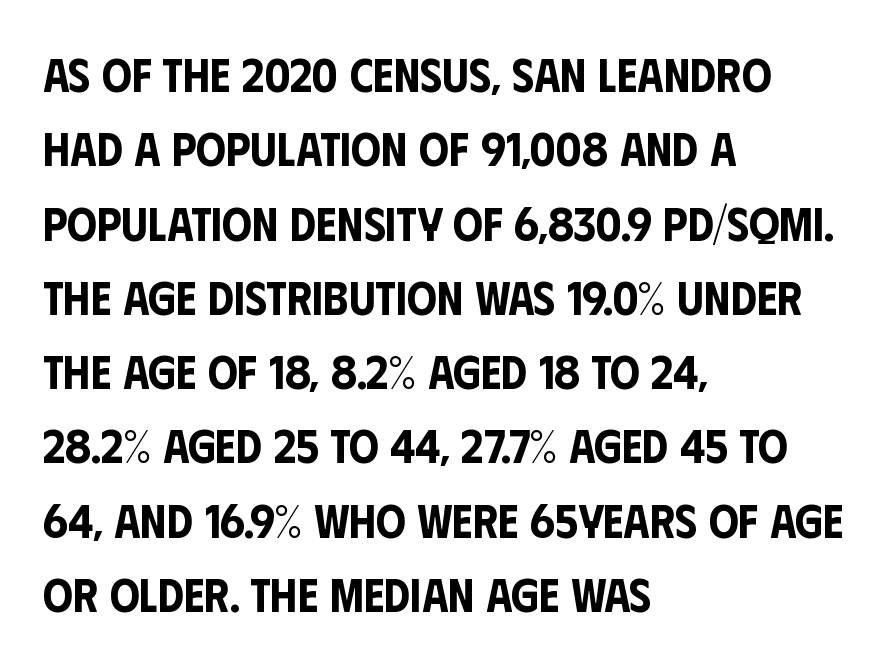
Tall strokes in this sample are plumb rather than angled. A clean baseline with only descenders dipping below it. Summary of vertical rhythm: regular, with standard interline spacing. Are there feet on the stems? There aren't — it's a sans.
